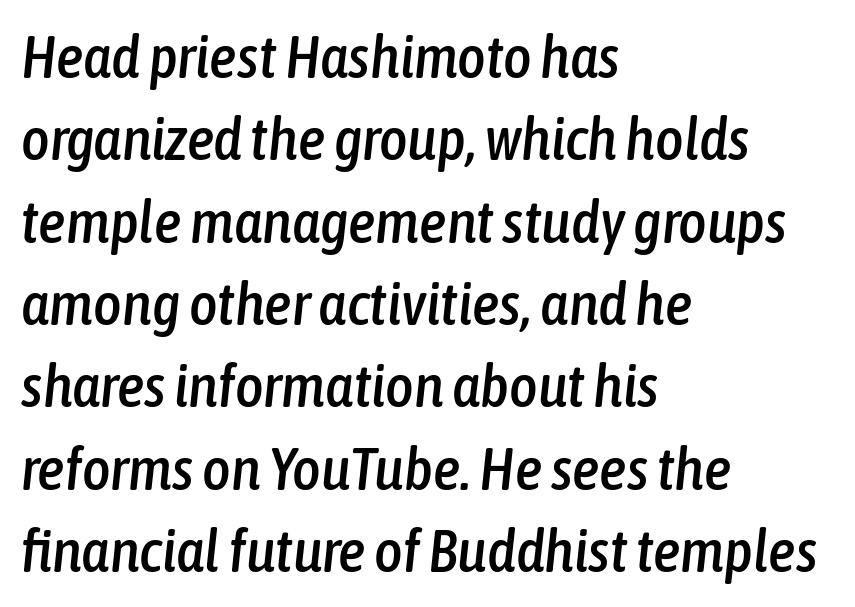
{"italic": "yes", "lean": "right", "slant_degrees": 6, "width": "condensed", "stroke_contrast": "low", "x_height": "medium", "monospaced": "no", "underline": "no", "align": "left", "line_spacing": "normal", "line_spacing_ratio": 1.35, "letter_spacing": "normal", "letter_spacing_em": 0.0, "glyph_px": 61}
